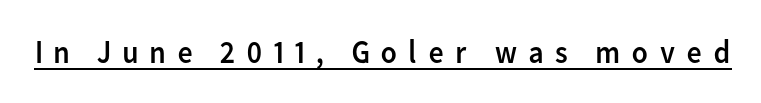
Q: Is the text bold? A: No.
Q: Is the text italic (slanted)? A: No, it is upright.
Q: Is the typeface a serif or a sans-serif typeface? A: Sans-serif.
Q: Is the text underlined? A: Yes.
Q: Is the spacing between letters normal or unusually wide? A: Unusually wide.
Q: Width (condensed, normal, or wide)? A: Normal.
Q: Stroke contrast? A: Low.
Q: x-height? A: Medium.
Q: Monospaced? A: No.
